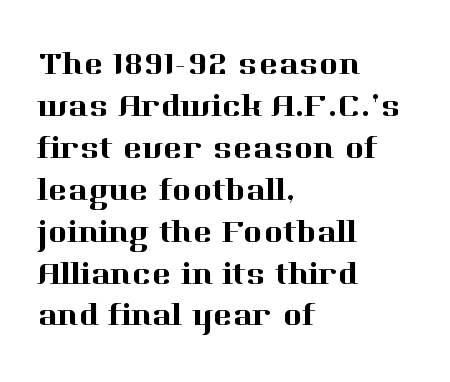
If you drew a ruler down the left edge, every line would touch it. Unlike italic type, these characters show no tilt at all. Each row of text sits above clean, open space. You could not count columns in this text — the font is proportionally spaced. Does extra space separate the letters? No, they use regular spacing.
